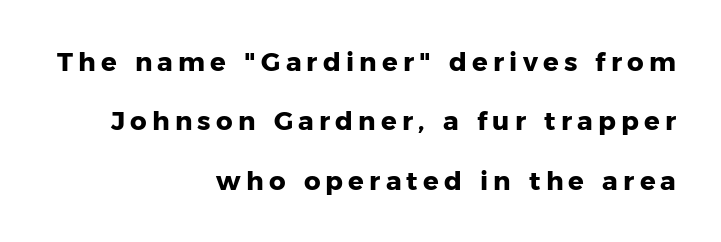
The image shows 26 px bold type, upright; set right-aligned, loose line spacing (2.28x), unusually wide letter spacing (+0.2 em), not underlined.
